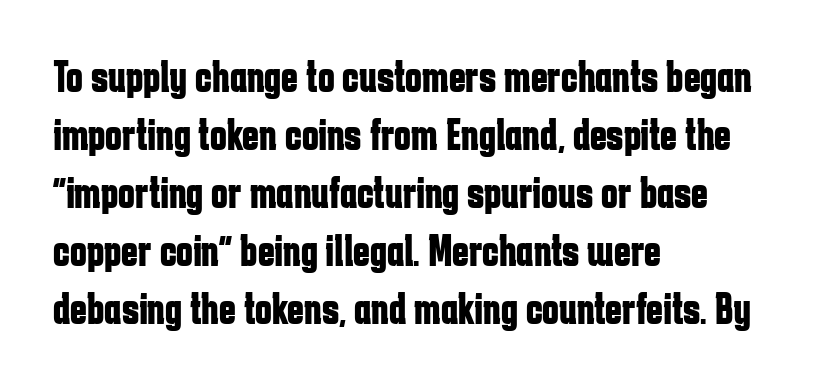
Q: Is the text bold? A: Yes.
Q: Is the text italic (slanted)? A: No, it is upright.
Q: Is the typeface a serif or a sans-serif typeface? A: Sans-serif.
Q: Is the text underlined? A: No.
Q: How is the paragraph aligned? A: Left-aligned.
Q: Is the spacing between letters normal or unusually wide? A: Normal.
Q: Is the spacing between lines tight, normal or loose? A: Normal.
Q: Width (condensed, normal, or wide)? A: Condensed.
Q: Stroke contrast? A: Low.
Q: x-height? A: Medium.
Q: Monospaced? A: No.
